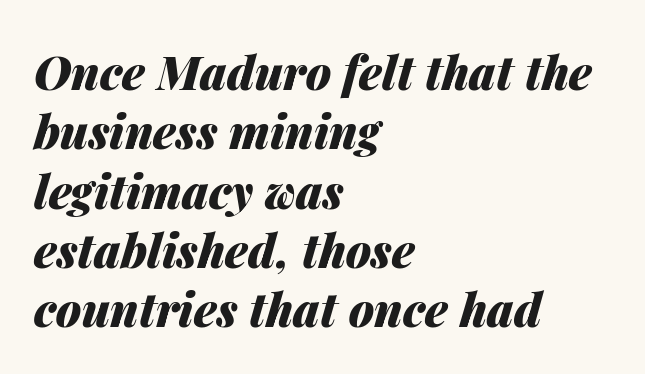
Q: Is the text bold? A: Yes.
Q: Is the text italic (slanted)? A: Yes, it leans right by about 14 degrees.
Q: Is the text underlined? A: No.
Q: How is the paragraph aligned? A: Left-aligned.
Q: Is the spacing between letters normal or unusually wide? A: Normal.
Q: Is the spacing between lines tight, normal or loose? A: Normal.
Q: Width (condensed, normal, or wide)? A: Normal.
Q: Stroke contrast? A: Medium.
Q: x-height? A: Medium.
Q: Monospaced? A: No.
